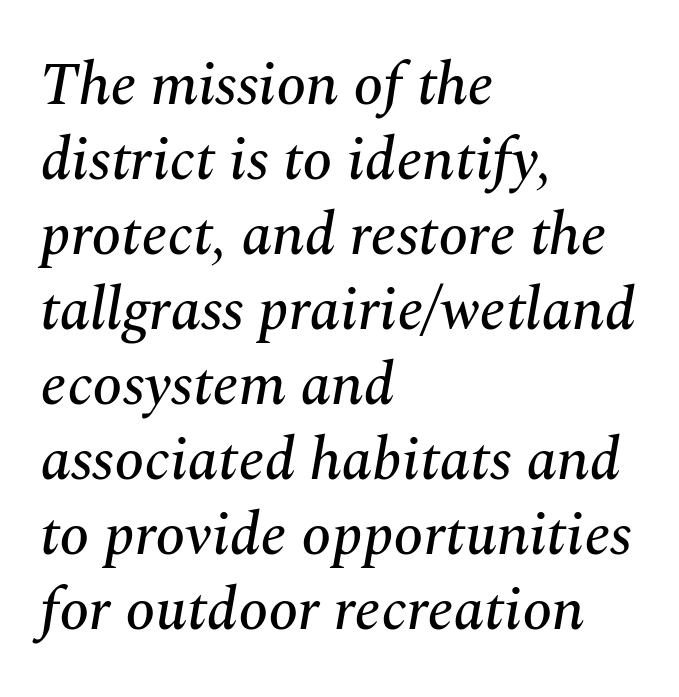
Q: Is the text italic (slanted)? A: Yes, it leans right by about 10 degrees.
Q: Is the typeface a serif or a sans-serif typeface? A: Serif.
Q: Is the text underlined? A: No.
Q: How is the paragraph aligned? A: Left-aligned.
Q: Is the spacing between letters normal or unusually wide? A: Normal.
Q: Is the spacing between lines tight, normal or loose? A: Normal.
Q: Width (condensed, normal, or wide)? A: Normal.
Q: Stroke contrast? A: Medium.
Q: x-height? A: Medium.
Q: Monospaced? A: No.
